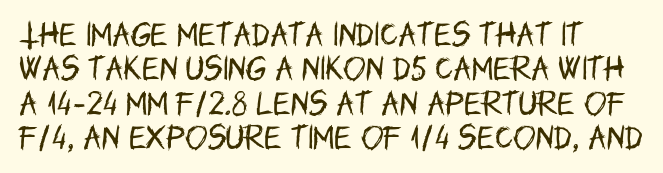
Q: Is the text bold? A: No.
Q: Is the text italic (slanted)? A: No, it is upright.
Q: Is the text underlined? A: No.
Q: Is the spacing between letters normal or unusually wide? A: Normal.
Q: Is the spacing between lines tight, normal or loose? A: Normal.
